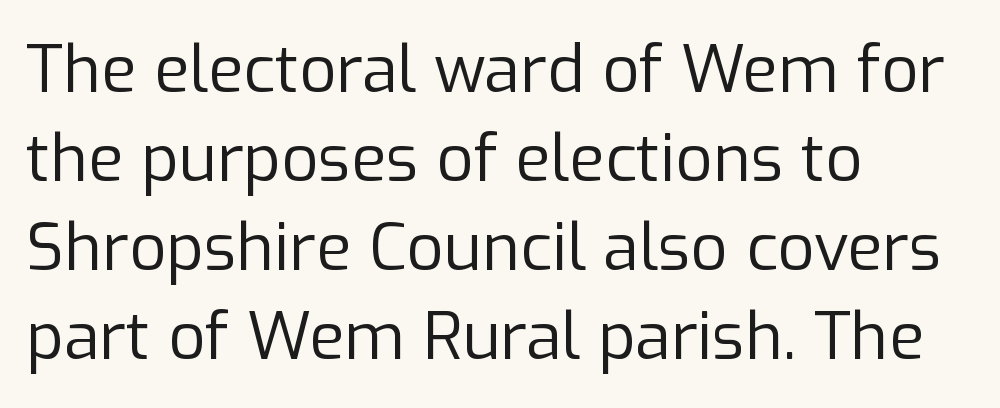
Nobody touched the tracking dial on this one. Is this a sans? Yes — the strokes have no serifs. The cut favours lightness, reaching ordinary text weight at its darkest. The typography opts for an upright posture over an oblique one. Typeset ragged right — the left edge is the straight one.
